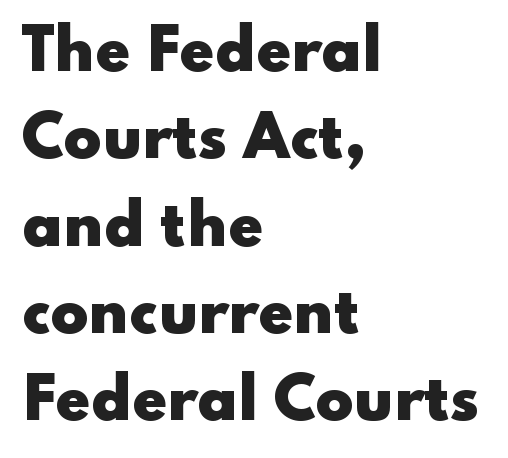
Serif or sans? Sans — the stroke terminals are bare. Default kerning and tracking; the words read as compact shapes. Caption: multi-line text, flush left, ragged right. Compared with typical paragraphs, the rows here are spaced about the same.
